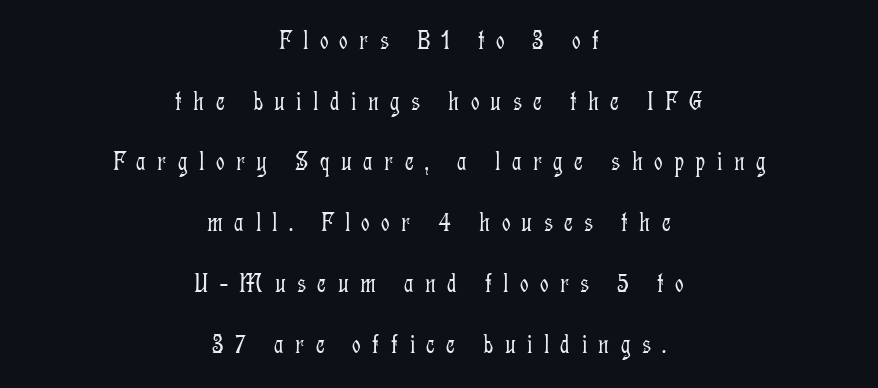
The space directly below the letters is spotless. Quick note: interline space is abundant. A quiet, ordinary-to-light weight characterises the typeface. The typesetter chose a symmetrical, centered arrangement here. Honestly, the letter spacing is so wide it's the main thing you notice. This is the regular roman posture of the typeface.
